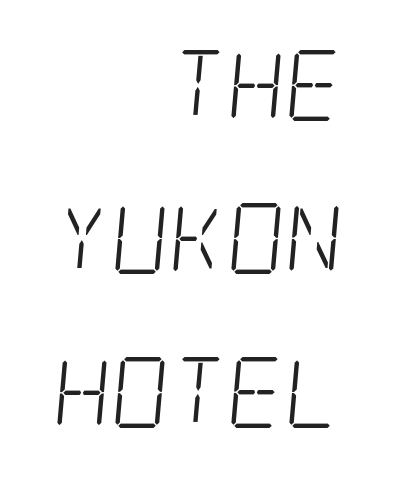
The image shows 71 px light, condensed serif type; set right-aligned, loose line spacing (2.16x), normal letter spacing, not underlined; low stroke contrast and a large x-height.
